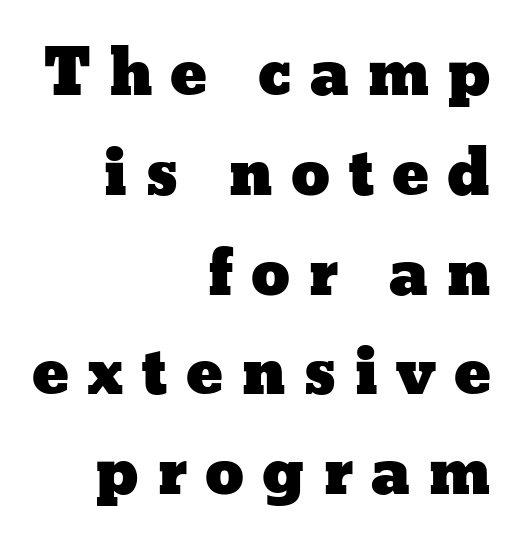
{"italic": "no", "width": "wide", "stroke_contrast": "low", "x_height": "medium", "monospaced": "no", "underline": "no", "align": "right", "line_spacing": "normal", "line_spacing_ratio": 1.61, "letter_spacing": "wide", "letter_spacing_em": 0.29, "glyph_px": 62}
